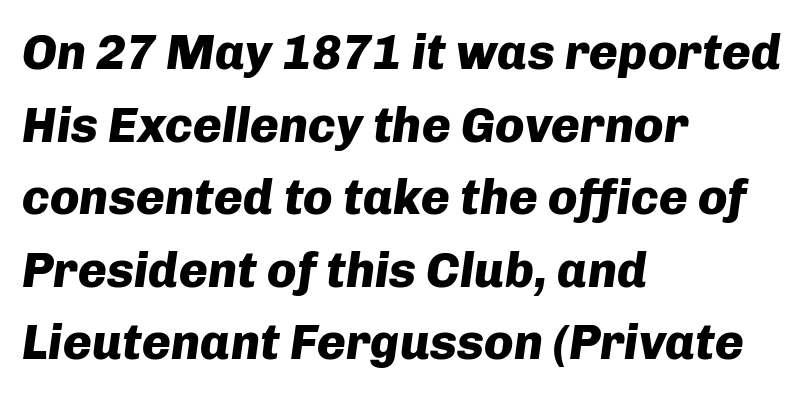
{"italic": "yes", "lean": "right", "slant_degrees": 8, "bold": "yes", "weight": "heavy", "width": "normal", "stroke_contrast": "low", "x_height": "medium", "monospaced": "no", "underline": "no", "align": "left", "line_spacing": "normal", "line_spacing_ratio": 1.48, "letter_spacing": "normal", "letter_spacing_em": 0.0, "glyph_px": 49}
